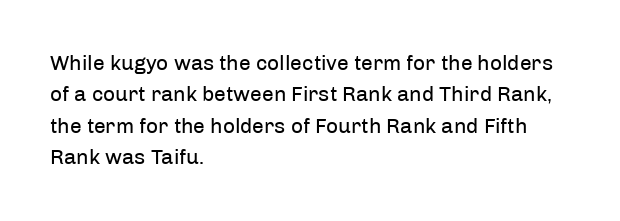
{"italic": "no", "bold": "no", "underline": "no", "align": "left", "line_spacing": "normal", "line_spacing_ratio": 1.5, "letter_spacing": "normal", "letter_spacing_em": 0.0, "glyph_px": 21}
